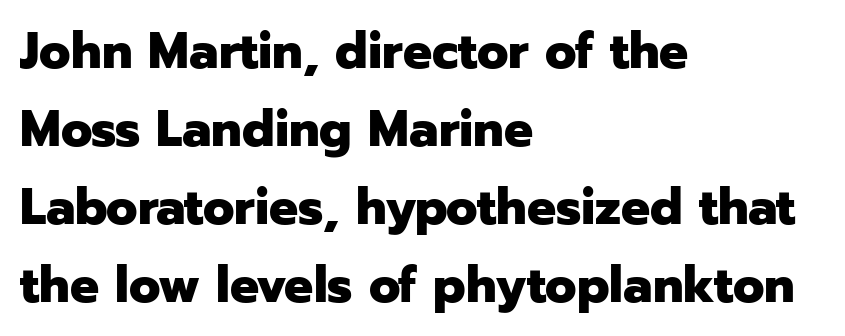
The image shows 51 px heavy sans-serif type, upright; set left-aligned, normal line spacing (1.53x), normal letter spacing, not underlined; low stroke contrast and a medium x-height.
